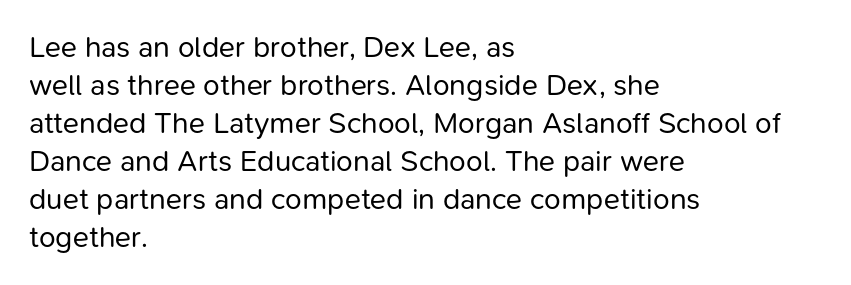
Stems and bowls with no extra thickness — not bold. You could call the tracking neutral — neither tight nor loose. Is this a fixed-width face? No — the glyphs have proportional, varying widths. The font family rendered here belongs to the sans-serif group.
